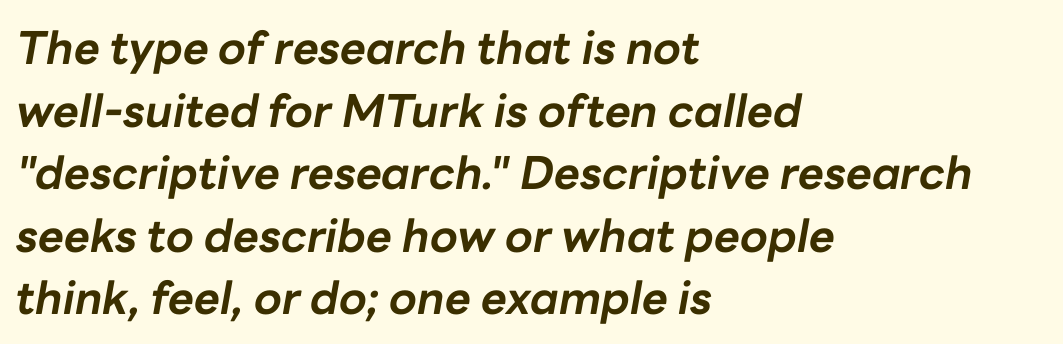
{"italic": "yes", "lean": "right", "slant_degrees": 10, "bold": "yes", "weight": "bold", "width": "normal", "stroke_contrast": "low", "x_height": "medium", "monospaced": "no", "underline": "no", "align": "left", "line_spacing": "normal", "line_spacing_ratio": 1.39, "letter_spacing": "normal", "letter_spacing_em": 0.0, "glyph_px": 45}
